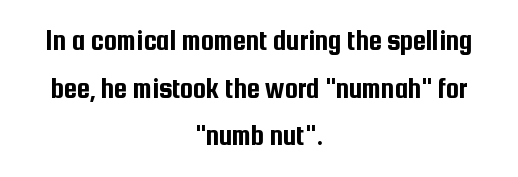
Q: Is the text italic (slanted)? A: No, it is upright.
Q: Is the typeface a serif or a sans-serif typeface? A: Sans-serif.
Q: Is the text underlined? A: No.
Q: How is the paragraph aligned? A: Centered.
Q: Is the spacing between letters normal or unusually wide? A: Normal.
Q: Is the spacing between lines tight, normal or loose? A: Normal.
Q: Width (condensed, normal, or wide)? A: Condensed.
Q: Stroke contrast? A: Low.
Q: x-height? A: Medium.
Q: Monospaced? A: No.
